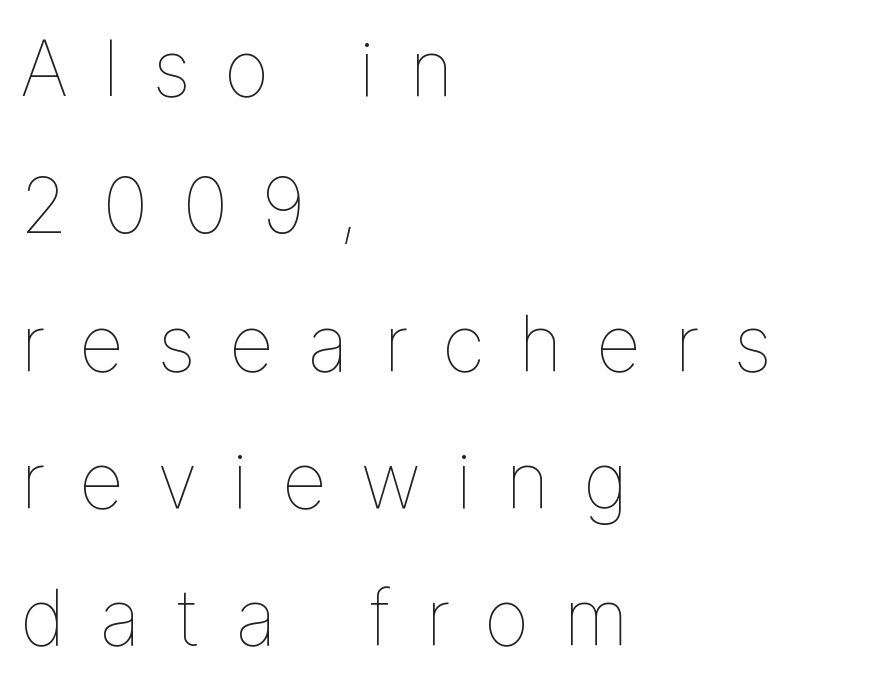
Q: Is the text bold? A: No.
Q: Is the text italic (slanted)? A: No, it is upright.
Q: Is the text underlined? A: No.
Q: How is the paragraph aligned? A: Left-aligned.
Q: Is the spacing between letters normal or unusually wide? A: Unusually wide.
Q: Width (condensed, normal, or wide)? A: Normal.
Q: Stroke contrast? A: Low.
Q: x-height? A: Medium.
Q: Monospaced? A: No.
